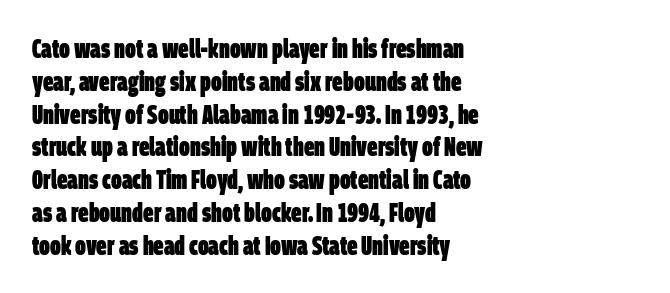
{"bold": "yes", "underline": "no", "align": "left", "line_spacing": "normal", "line_spacing_ratio": 1.26, "letter_spacing": "normal", "letter_spacing_em": 0.0, "glyph_px": 26}
